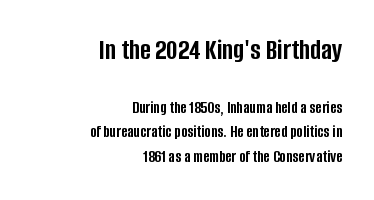
The image shows 29 px semibold, condensed sans-serif type, upright; set right-aligned, normal line spacing (1.44x), normal letter spacing, not underlined; the first (top) block is 1.71x larger; low stroke contrast and a large x-height.
